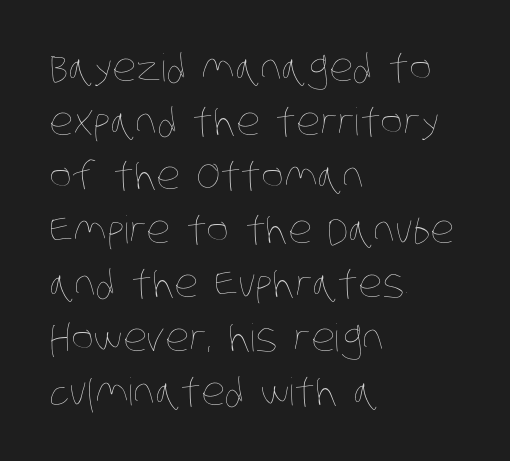
Q: Is the text bold? A: No.
Q: Is the text underlined? A: No.
Q: How is the paragraph aligned? A: Left-aligned.
Q: Is the spacing between letters normal or unusually wide? A: Normal.
Q: Is the spacing between lines tight, normal or loose? A: Normal.
Q: Width (condensed, normal, or wide)? A: Condensed.
Q: Stroke contrast? A: Low.
Q: x-height? A: Large.
Q: Monospaced? A: No.
